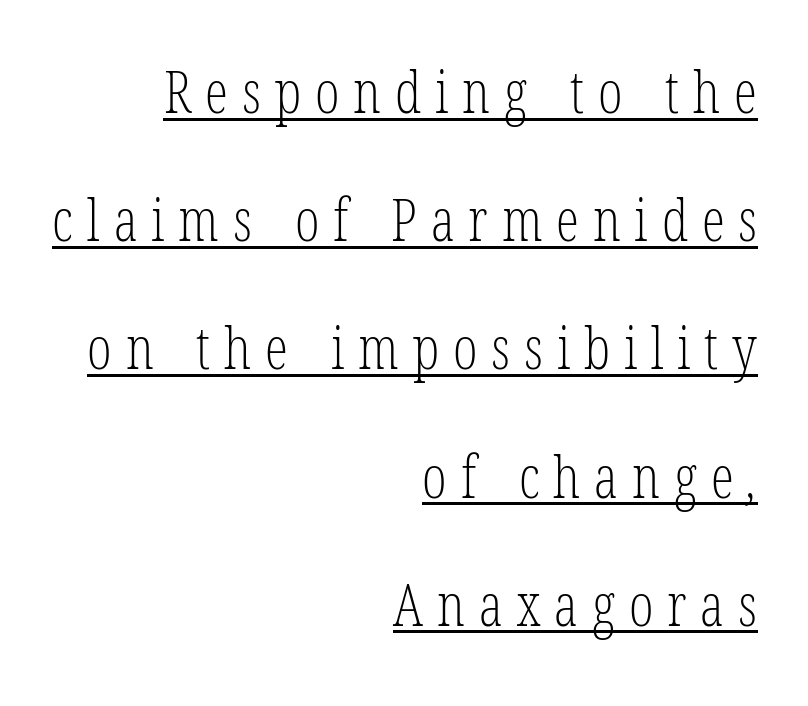
Q: Is the text bold? A: No.
Q: Is the typeface a serif or a sans-serif typeface? A: Serif.
Q: Is the text underlined? A: Yes.
Q: How is the paragraph aligned? A: Right-aligned.
Q: Is the spacing between letters normal or unusually wide? A: Unusually wide.
Q: Is the spacing between lines tight, normal or loose? A: Loose.
Q: Width (condensed, normal, or wide)? A: Condensed.
Q: Stroke contrast? A: Low.
Q: x-height? A: Medium.
Q: Monospaced? A: No.
